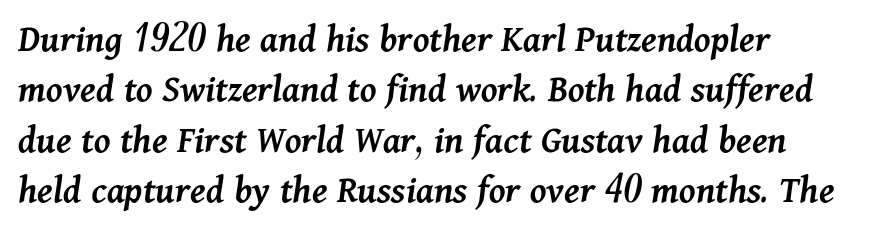
The image shows 40 px semibold type, italic (leaning right); set normal line spacing (1.26x), normal letter spacing, not underlined; medium stroke contrast and a medium x-height.
